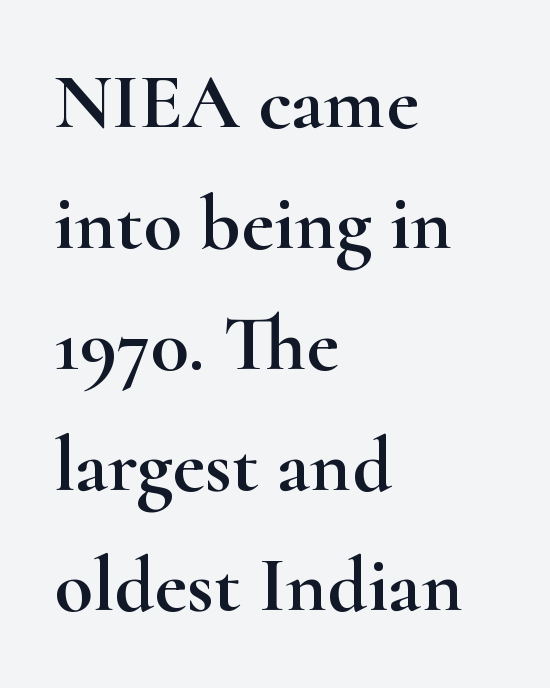
Q: Is the text italic (slanted)? A: No, it is upright.
Q: Is the typeface a serif or a sans-serif typeface? A: Serif.
Q: Is the text underlined? A: No.
Q: How is the paragraph aligned? A: Left-aligned.
Q: Is the spacing between letters normal or unusually wide? A: Normal.
Q: Is the spacing between lines tight, normal or loose? A: Normal.
Q: Width (condensed, normal, or wide)? A: Wide.
Q: Stroke contrast? A: High.
Q: x-height? A: Small.
Q: Monospaced? A: No.
